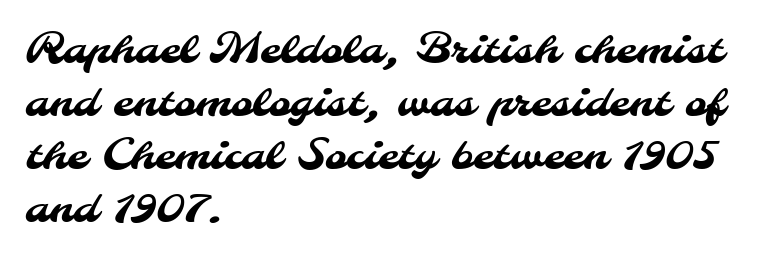
{"serif": "no", "width": "normal", "stroke_contrast": "medium", "x_height": "small", "monospaced": "no", "underline": "no", "align": "left", "line_spacing": "normal", "line_spacing_ratio": 1.26, "letter_spacing": "normal", "letter_spacing_em": 0.0, "glyph_px": 42}
